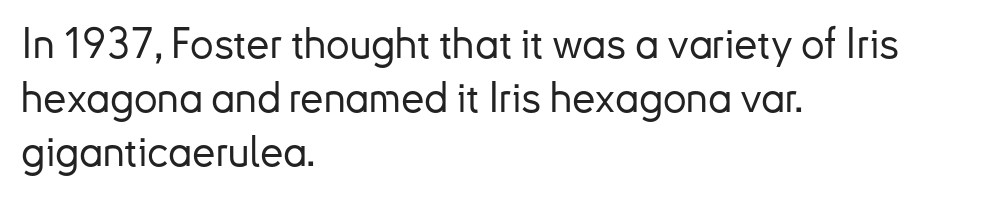
In terms of posture, this sample is upright. Spacing verdict: proportional, widths tailored to each character. How would I describe the line gaps? Plain and ordinary. Observe the ordinary spacing: letters are neighbours, not strangers. Unlike a traditional serif, this face leaves its strokes unadorned. Beneath every word, the page is bare.
